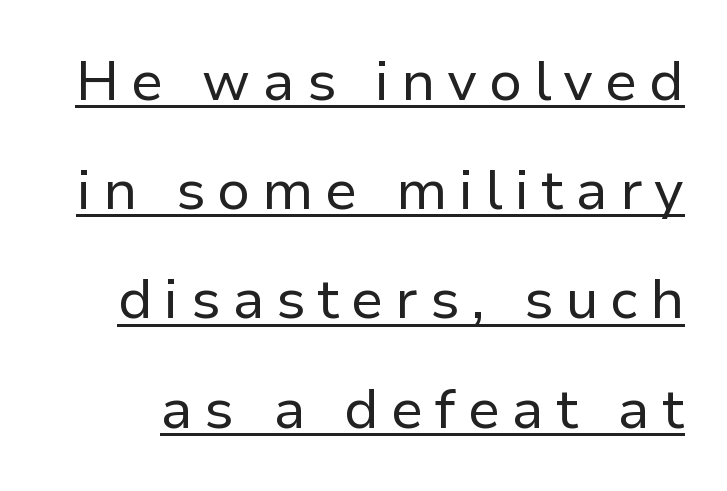
Q: Is the text bold? A: No.
Q: Is the text italic (slanted)? A: No, it is upright.
Q: Is the typeface a serif or a sans-serif typeface? A: Sans-serif.
Q: Is the text underlined? A: Yes.
Q: Is the spacing between letters normal or unusually wide? A: Unusually wide.
Q: Is the spacing between lines tight, normal or loose? A: Loose.
Q: Width (condensed, normal, or wide)? A: Normal.
Q: Stroke contrast? A: Low.
Q: x-height? A: Medium.
Q: Monospaced? A: No.
